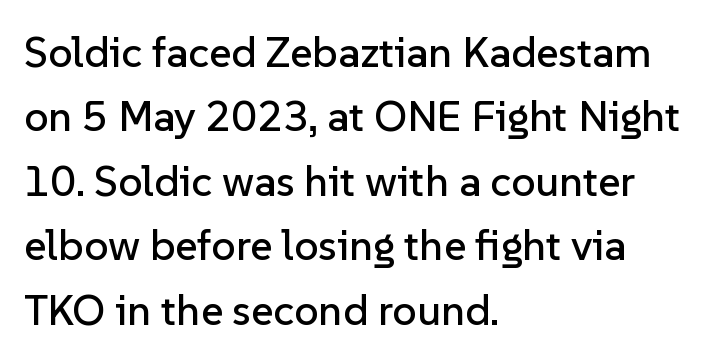
{"serif": "no", "italic": "no", "width": "normal", "stroke_contrast": "low", "x_height": "medium", "monospaced": "no", "underline": "no", "align": "left", "line_spacing": "normal", "line_spacing_ratio": 1.5, "letter_spacing": "normal", "letter_spacing_em": 0.0, "glyph_px": 43}
